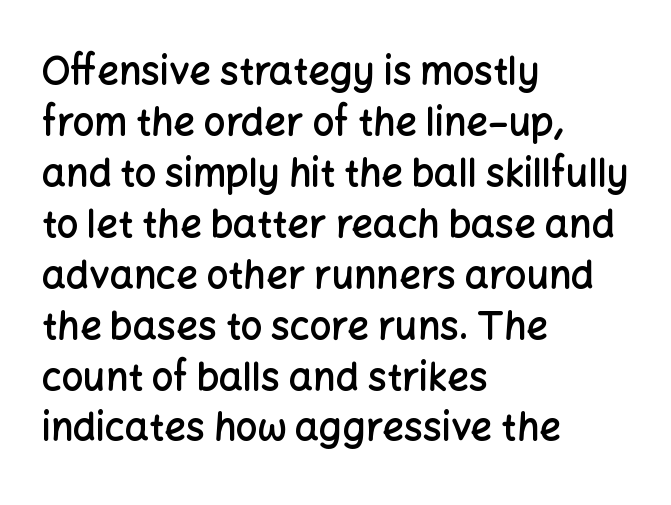
{"serif": "no", "italic": "no", "bold": "semi", "weight": "semibold", "width": "normal", "stroke_contrast": "low", "x_height": "medium", "monospaced": "no", "underline": "no", "align": "left", "line_spacing": "normal", "line_spacing_ratio": 1.34, "letter_spacing": "normal", "letter_spacing_em": 0.0, "glyph_px": 38}
